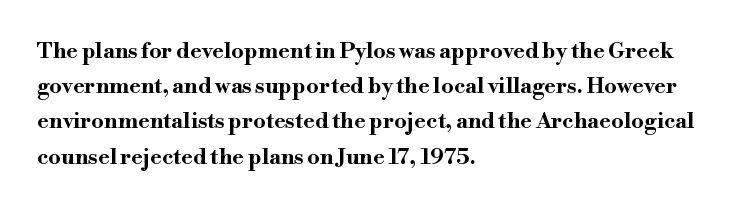
Every row of glyphs begins at an identical x-position on the left. Each word holds together tightly as a unit, with standard inter-letter gaps. What's the leading like? Ordinary, nothing unusual. Nope, not italic — everything's standing straight. The space directly below the letters is spotless.
